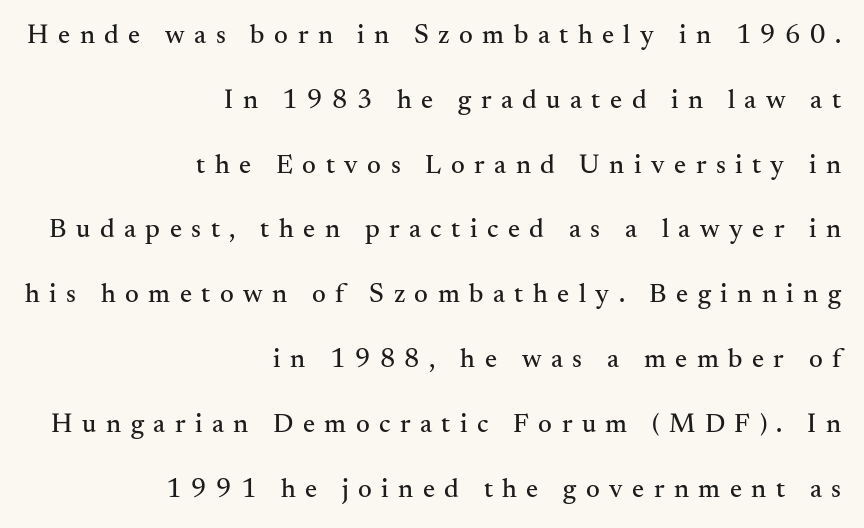
Q: Is the text italic (slanted)? A: No, it is upright.
Q: Is the text underlined? A: No.
Q: How is the paragraph aligned? A: Right-aligned.
Q: Is the spacing between letters normal or unusually wide? A: Unusually wide.
Q: Is the spacing between lines tight, normal or loose? A: Loose.
